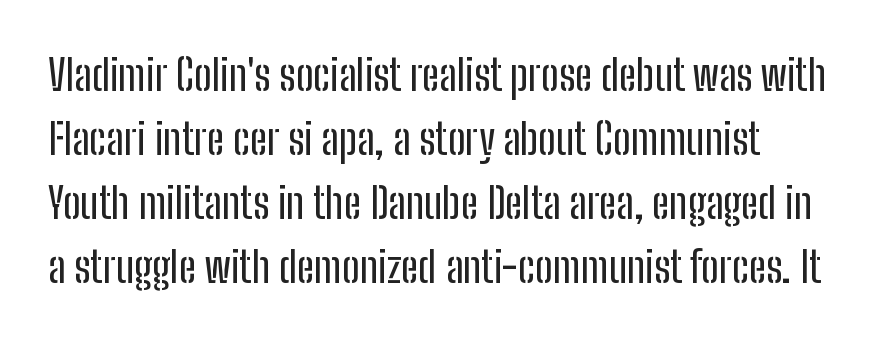
{"serif": "no", "italic": "no", "width": "condensed", "stroke_contrast": "low", "x_height": "medium", "monospaced": "no", "underline": "no", "align": "left", "line_spacing": "normal", "line_spacing_ratio": 1.49, "letter_spacing": "normal", "letter_spacing_em": 0.0, "glyph_px": 43}
